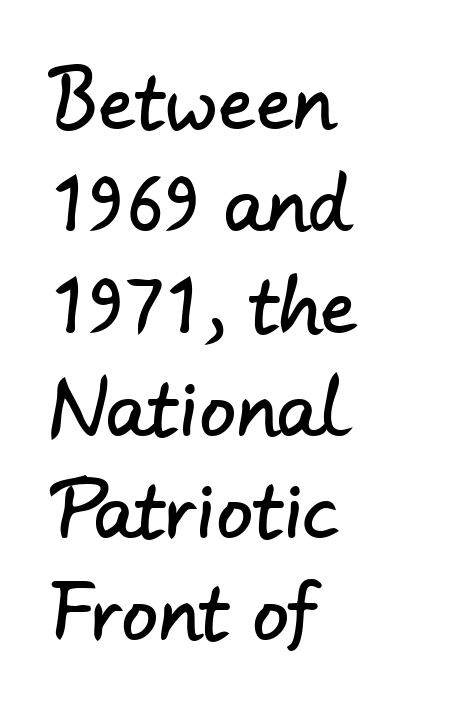
The image shows 73 px sans-serif type; set left-aligned, normal line spacing (1.4x), normal letter spacing, not underlined; low stroke contrast and a small x-height.
